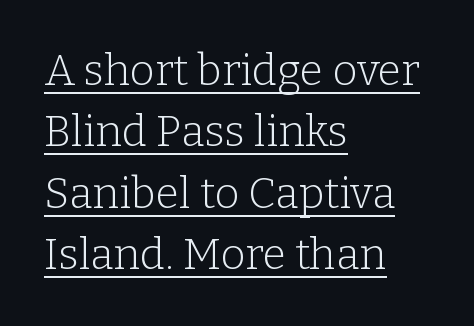
{"serif": "yes", "italic": "no", "bold": "no", "weight": "light", "width": "normal", "stroke_contrast": "low", "x_height": "medium", "monospaced": "no", "underline": "yes", "align": "left", "line_spacing": "normal", "line_spacing_ratio": 1.43, "letter_spacing": "normal", "letter_spacing_em": 0.0, "glyph_px": 43}
